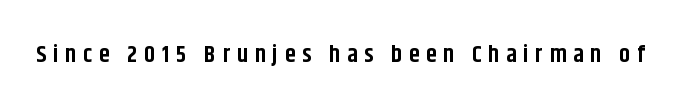
The horizontal fit of the characters is loose and conspicuously gappy. Bare-footed words on every line. Notice how thick the strokes are: this is what a full bold looks like. Every character sits straight up, as roman type does.
